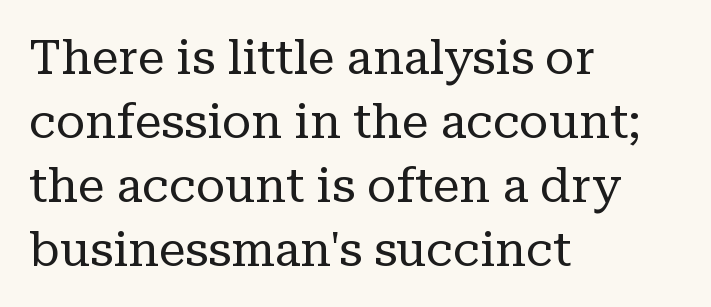
The image shows 48 px regular-weight serif type, upright; set left-aligned, normal line spacing (1.33x), normal letter spacing, not underlined; low stroke contrast and a medium x-height.
